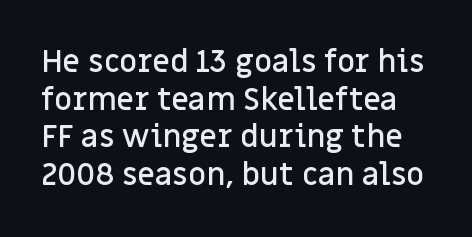
Every stem runs plumb, perpendicular to the baseline. The passage shown is typeset with a sans-serif family. Students, this is semibold: more ink than regular, less than bold. A bare baseline throughout the passage. There is no visible air inserted between adjacent glyphs.
